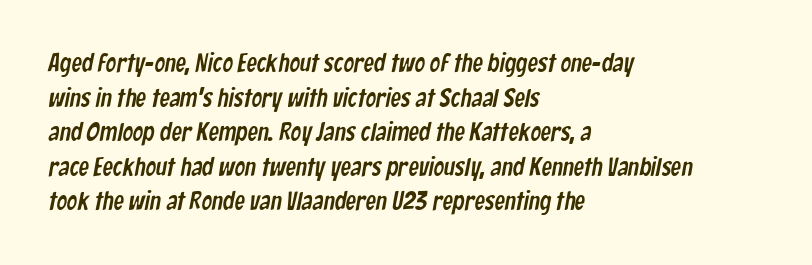
{"underline": "no", "align": "left", "line_spacing": "normal", "line_spacing_ratio": 1.33, "letter_spacing": "normal", "letter_spacing_em": 0.0, "glyph_px": 26}
